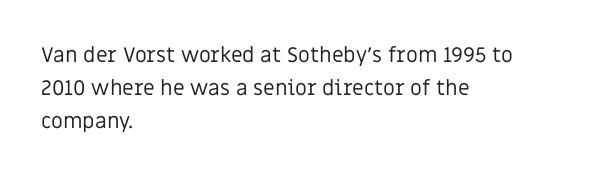
The image shows 21 px text type, upright; set left-aligned, normal line spacing (1.57x), normal letter spacing, not underlined.
